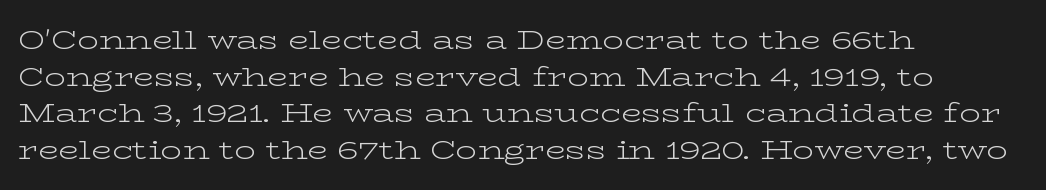
Reading down the block, your eye returns to a fixed left position each line. Do the letters lean? They stand straight. The strip under each line holds only bare page. Bold? No — there's no thickening of the strokes. Line spacing here is normal. Glyph-to-glyph distance matches everyday printed text.
